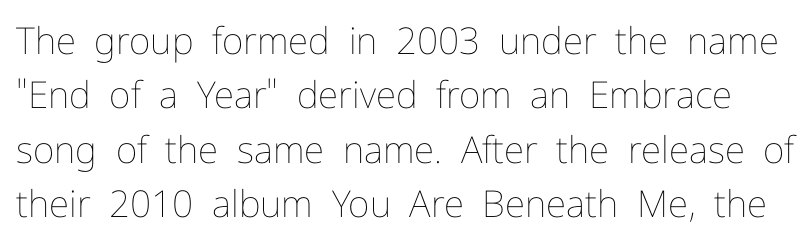
{"italic": "no", "bold": "no", "weight": "thin", "width": "normal", "stroke_contrast": "low", "x_height": "medium", "monospaced": "no", "underline": "no", "line_spacing": "normal", "line_spacing_ratio": 1.47, "letter_spacing": "normal", "letter_spacing_em": 0.0, "glyph_px": 37}
